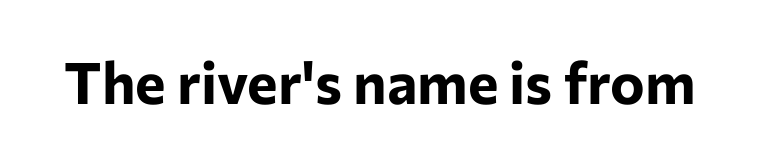
{"serif": "no", "italic": "no", "bold": "yes", "weight": "bold", "width": "normal", "stroke_contrast": "low", "x_height": "medium", "monospaced": "no", "underline": "no", "letter_spacing": "normal", "letter_spacing_em": 0.0, "glyph_px": 58}
